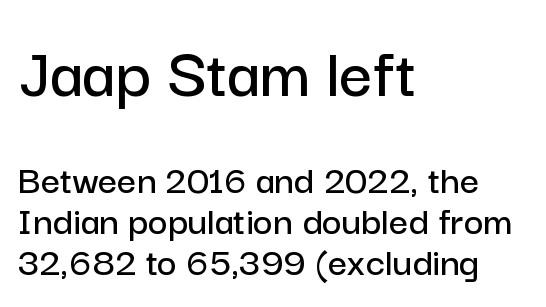
{"serif": "no", "italic": "no", "width": "normal", "stroke_contrast": "low", "x_height": "medium", "monospaced": "no", "underline": "no", "align": "left", "line_spacing": "tight", "line_spacing_ratio": 0.98, "letter_spacing": "normal", "letter_spacing_em": 0.0, "larger_block": "first", "size_ratio": 1.74, "glyph_px": 73}
